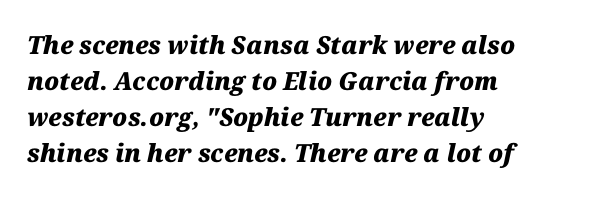
{"italic": "yes", "lean": "right", "slant_degrees": 12, "bold": "yes", "underline": "no", "align": "left", "line_spacing": "normal", "line_spacing_ratio": 1.44, "letter_spacing": "normal", "letter_spacing_em": 0.0, "glyph_px": 25}
